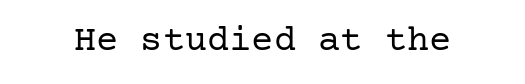
The passage shown is typeset with a serif family. Underlining? Definitely not there. The type sits square on the baseline with zero lean. The weight would be labelled regular, book, light, or lighter still. Here the glyphs are tracked normally, forming tight word shapes.
